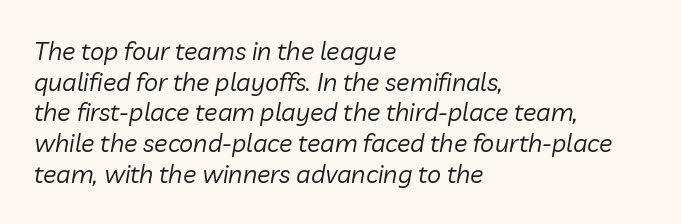
Observe the ordinary spacing: letters are neighbours, not strangers. Any mark beneath the type? The region is blank. Visually the block forms a straight wall on the left and a jagged coastline on the right. The specimen reads as italic at a glance. Compared with a typical body face, this is equally light or lighter still.
